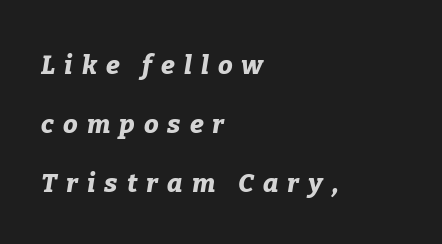
The baseline area is clear. Plenty of ink on the page — the face is bold. The letterforms stand isolated, each surrounded by extra space. This sample is left-justified, so line endings fall wherever the words run out. Baseline-to-baseline distance is far greater than the letter height.
